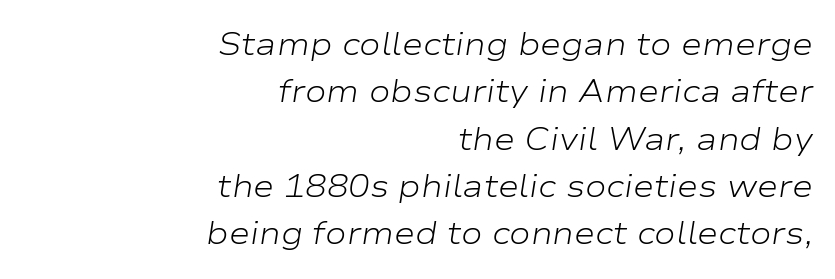
The image shows 32 px light, wide type, italic (leaning right); set right-aligned, normal line spacing (1.48x), normal letter spacing, not underlined; low stroke contrast and a medium x-height.
